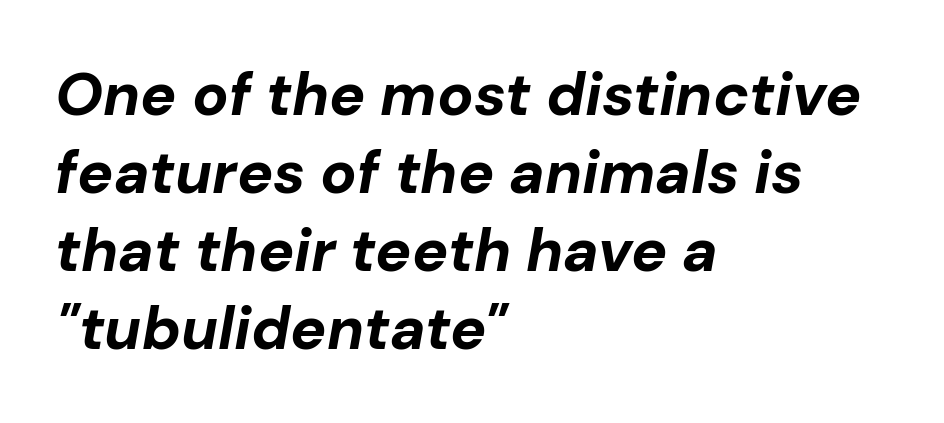
The image shows 60 px bold type, italic (leaning right); set left-aligned, normal line spacing (1.3x), normal letter spacing, not underlined; low stroke contrast and a medium x-height.
